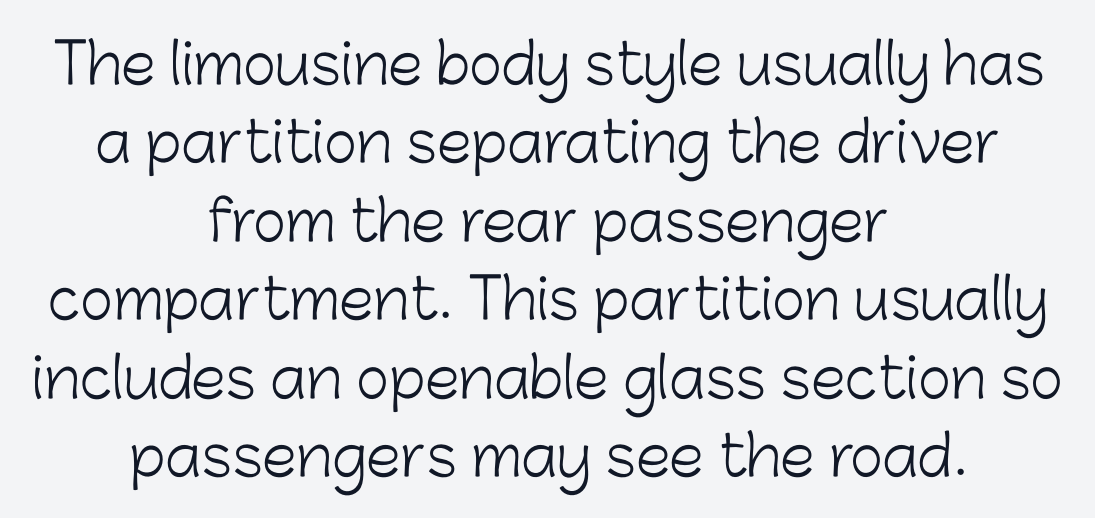
Q: Is the text bold? A: No.
Q: Is the text italic (slanted)? A: No, it is upright.
Q: Is the typeface a serif or a sans-serif typeface? A: Sans-serif.
Q: Is the text underlined? A: No.
Q: How is the paragraph aligned? A: Centered.
Q: Is the spacing between letters normal or unusually wide? A: Normal.
Q: Is the spacing between lines tight, normal or loose? A: Normal.
Q: Width (condensed, normal, or wide)? A: Normal.
Q: Stroke contrast? A: Low.
Q: x-height? A: Medium.
Q: Monospaced? A: No.
